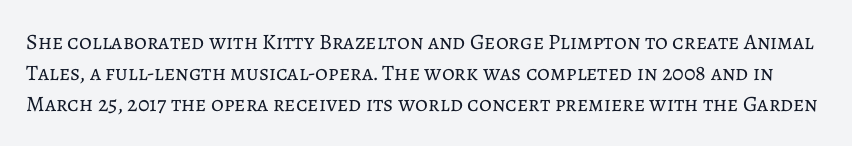
The image shows 22 px text type, upright; set normal line spacing (1.42x), normal letter spacing, not underlined.
